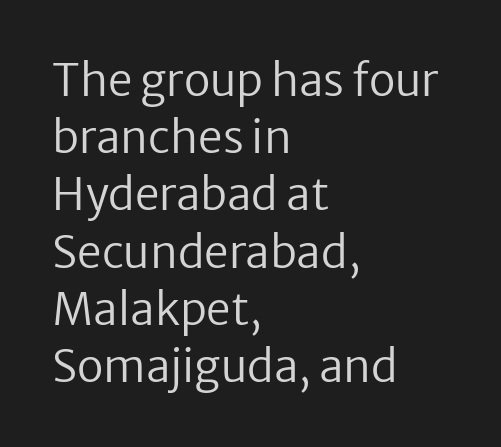
{"serif": "no", "italic": "no", "bold": "no", "weight": "regular", "width": "normal", "stroke_contrast": "low", "x_height": "medium", "monospaced": "no", "underline": "no", "align": "left", "line_spacing": "normal", "line_spacing_ratio": 1.3, "letter_spacing": "normal", "letter_spacing_em": 0.0, "glyph_px": 44}
